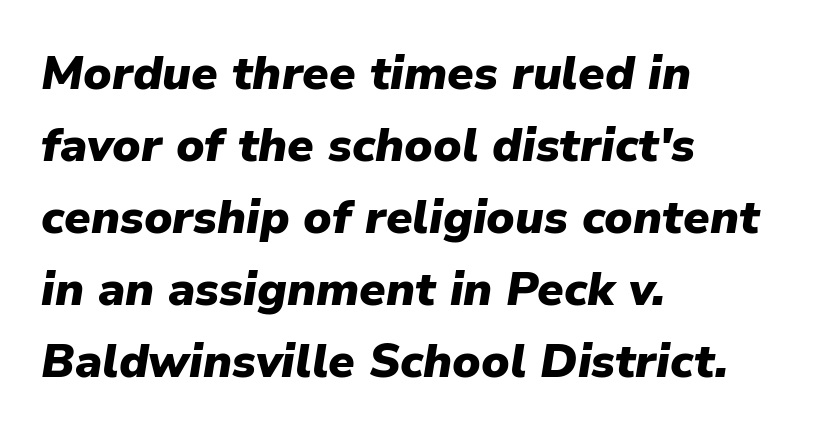
The image shows 47 px heavy type, italic (leaning right); set left-aligned, normal line spacing (1.53x), normal letter spacing, not underlined; low stroke contrast and a medium x-height.
